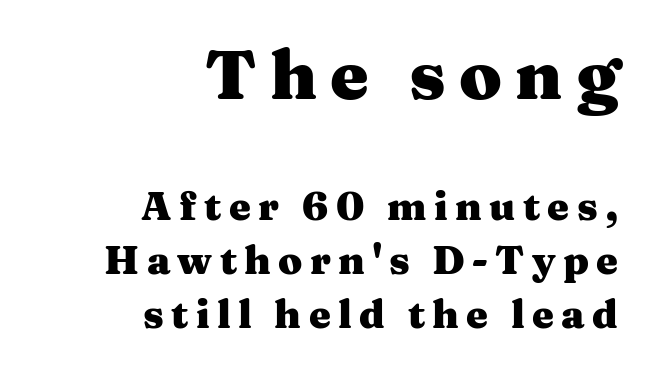
The image shows 69 px heavy, wide serif type, upright; set right-aligned, normal line spacing (1.38x), not underlined; the first (top) block is 1.77x larger; medium stroke contrast and a medium x-height.
